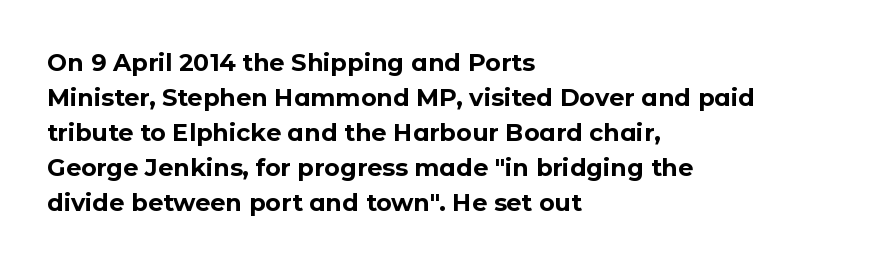
The image shows 24 px bold type, upright; set left-aligned, normal line spacing (1.46x), normal letter spacing, not underlined.
